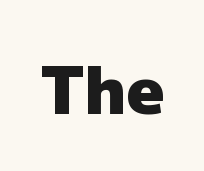
Nope, no serifs anywhere on these letters. Lines of text with bare space underneath. The face used here has the dense, thick strokes of a bold. Vertical strokes here are truly vertical.
